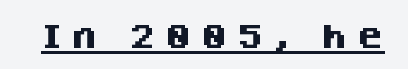
The image shows 27 px bold type, upright; set unusually wide letter spacing (+0.33 em), underlined.
